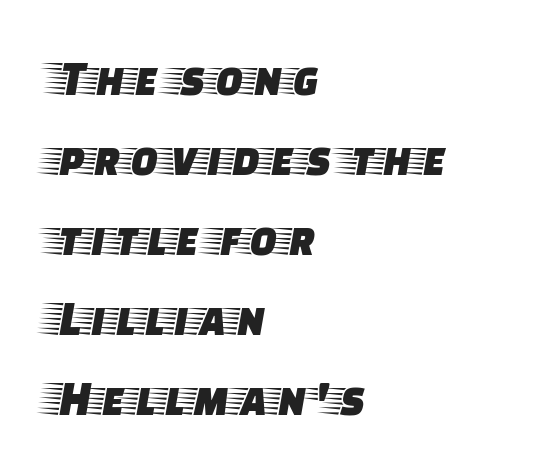
{"serif": "yes", "width": "wide", "stroke_contrast": "low", "x_height": "large", "monospaced": "no", "underline": "no", "align": "left", "line_spacing": "normal", "line_spacing_ratio": 1.57, "letter_spacing": "normal", "letter_spacing_em": 0.0, "glyph_px": 51}
